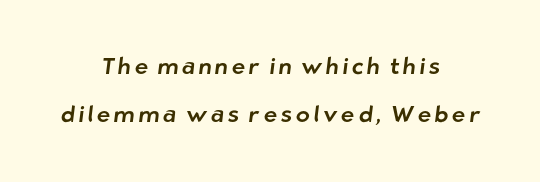
The image shows 23 px text type; set centered, loose line spacing (2.07x), not underlined.
